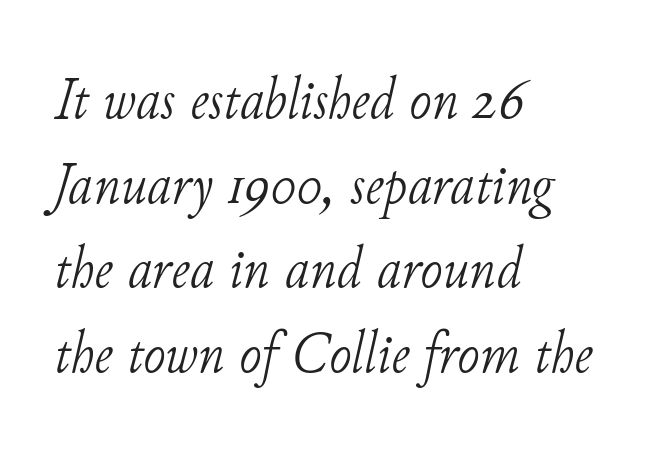
The image shows 60 px light serif type, italic (leaning right); set left-aligned, normal line spacing (1.41x), normal letter spacing, not underlined; low stroke contrast and a small x-height.
